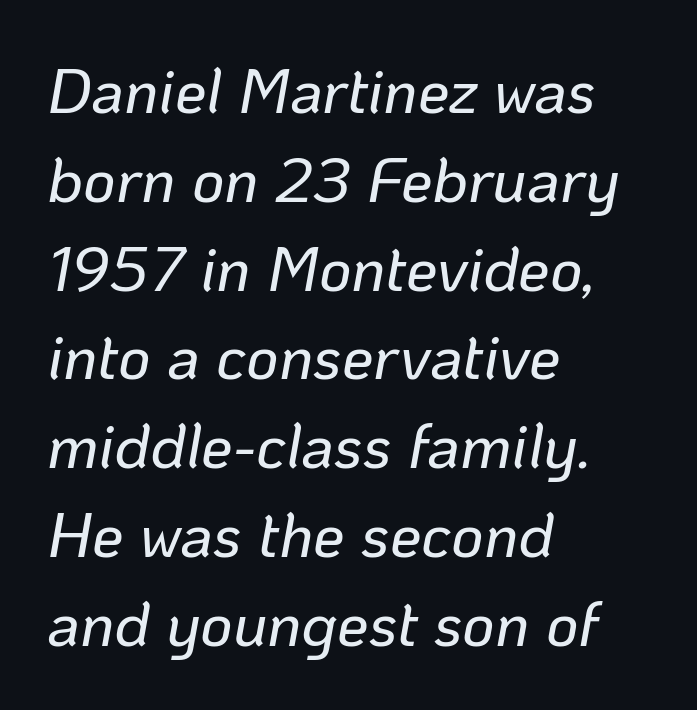
{"italic": "yes", "lean": "right", "slant_degrees": 10, "width": "normal", "stroke_contrast": "low", "x_height": "medium", "monospaced": "no", "underline": "no", "align": "left", "line_spacing": "normal", "line_spacing_ratio": 1.41, "letter_spacing": "normal", "letter_spacing_em": 0.0, "glyph_px": 63}
